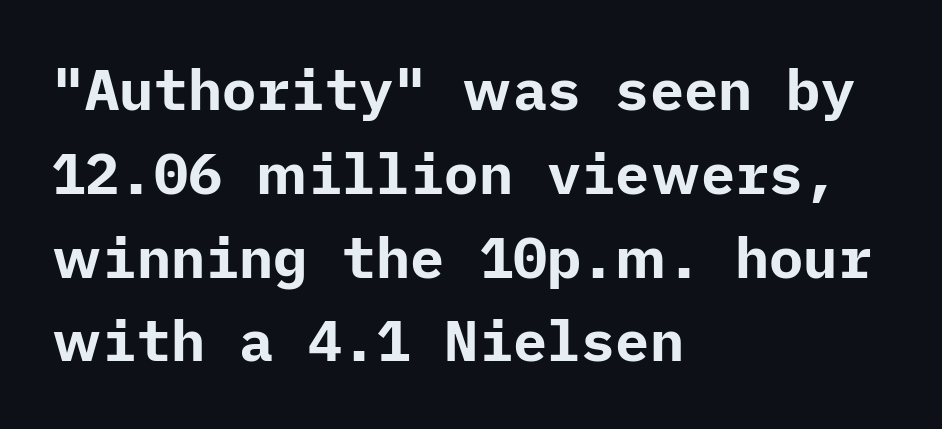
{"serif": "no", "italic": "no", "bold": "yes", "weight": "bold", "width": "normal", "stroke_contrast": "low", "x_height": "medium", "underline": "no", "align": "left", "line_spacing": "normal", "line_spacing_ratio": 1.47, "letter_spacing": "normal", "letter_spacing_em": 0.0, "glyph_px": 57}
